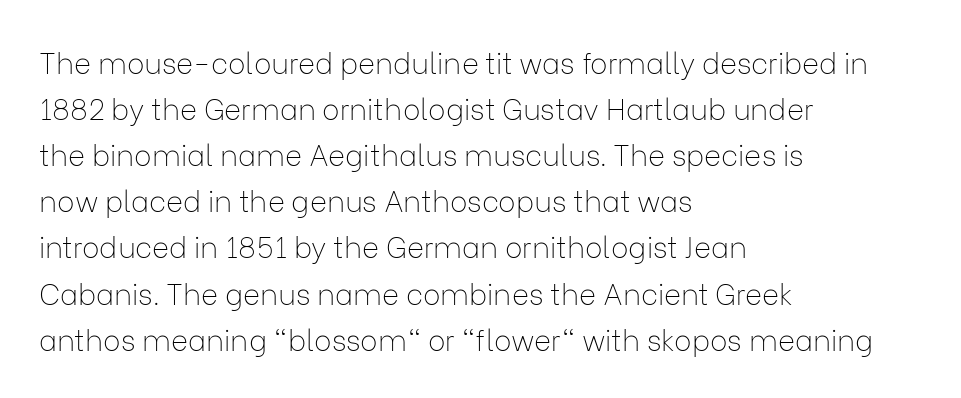
There is no visible air inserted between adjacent glyphs. Short and long lines alike share a common starting point at left. It's the straight-up-and-down kind of type. Stems here are at most as thick as an everyday book face. Stroke terminals: plain, sans-serif.
